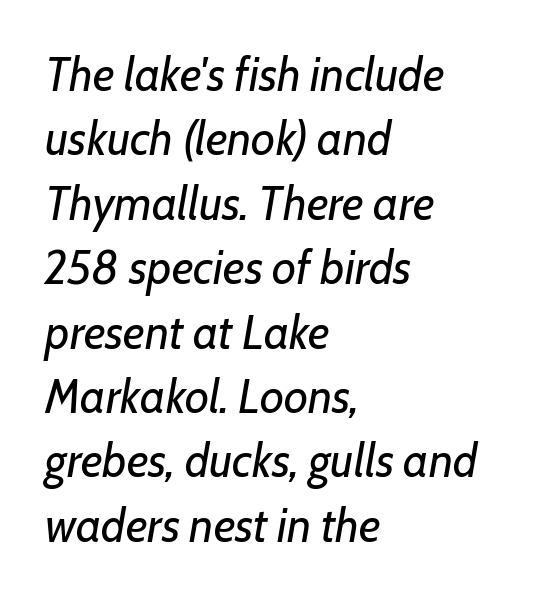
{"italic": "yes", "lean": "right", "slant_degrees": 7, "bold": "no", "weight": "regular", "width": "normal", "stroke_contrast": "low", "x_height": "medium", "monospaced": "no", "underline": "no", "align": "left", "line_spacing": "normal", "line_spacing_ratio": 1.37, "letter_spacing": "normal", "letter_spacing_em": 0.0, "glyph_px": 47}
